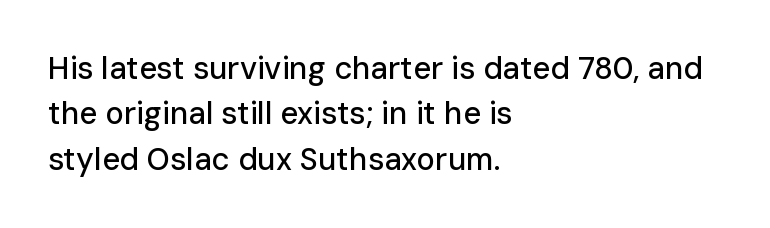
Q: Is the text italic (slanted)? A: No, it is upright.
Q: Is the typeface a serif or a sans-serif typeface? A: Sans-serif.
Q: Is the text underlined? A: No.
Q: How is the paragraph aligned? A: Left-aligned.
Q: Is the spacing between letters normal or unusually wide? A: Normal.
Q: Is the spacing between lines tight, normal or loose? A: Normal.
Q: Width (condensed, normal, or wide)? A: Normal.
Q: Stroke contrast? A: Low.
Q: x-height? A: Medium.
Q: Monospaced? A: No.
